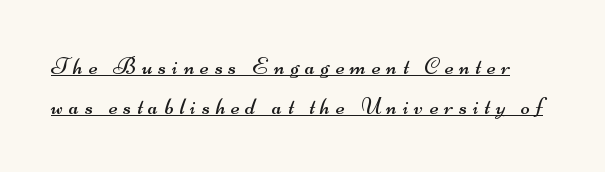
Regarding leading, the lines here are spaced in the standard way. The passage shown has open, widely tracked lettering throughout. Decoration check: the copy is underlined. The font is comparable to plain body text, perhaps lighter.
